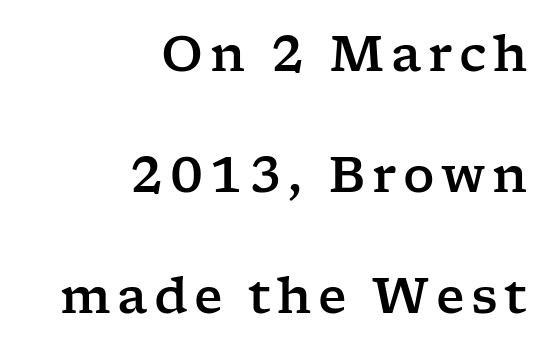
Q: Is the text italic (slanted)? A: No, it is upright.
Q: Is the typeface a serif or a sans-serif typeface? A: Serif.
Q: Is the text underlined? A: No.
Q: How is the paragraph aligned? A: Right-aligned.
Q: Is the spacing between lines tight, normal or loose? A: Loose.
Q: Width (condensed, normal, or wide)? A: Wide.
Q: Stroke contrast? A: Low.
Q: x-height? A: Medium.
Q: Monospaced? A: No.
